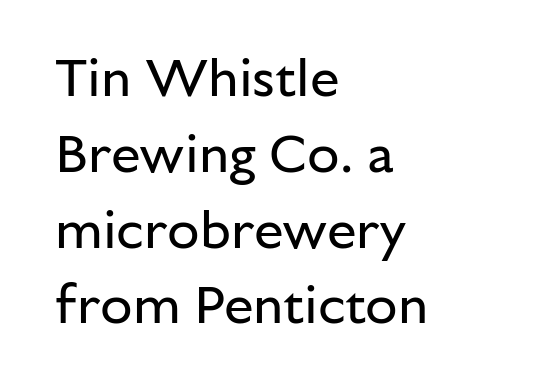
The image shows 53 px regular-weight sans-serif type, upright; set left-aligned, normal line spacing (1.43x), normal letter spacing, not underlined; low stroke contrast and a medium x-height.
